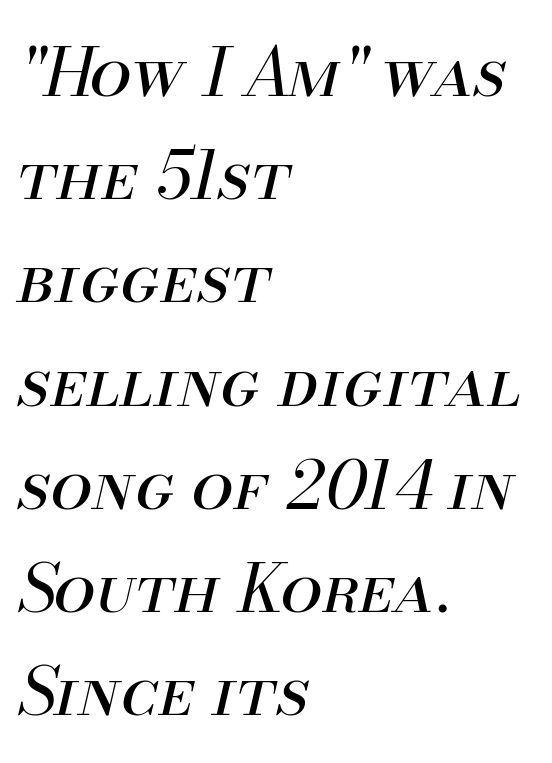
{"italic": "yes", "lean": "right", "slant_degrees": 13, "bold": "no", "weight": "regular", "width": "normal", "stroke_contrast": "medium", "x_height": "small", "monospaced": "no", "underline": "no", "align": "left", "line_spacing": "normal", "line_spacing_ratio": 1.54, "letter_spacing": "normal", "letter_spacing_em": 0.0, "glyph_px": 67}
